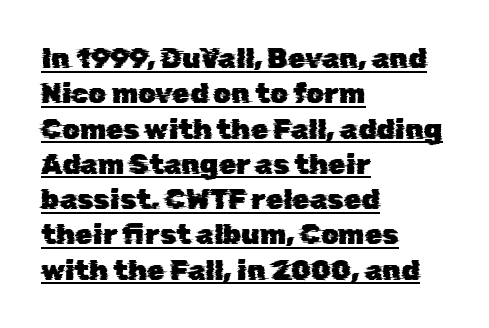
The image shows 28 px sans-serif type; set left-aligned, normal line spacing (1.26x), normal letter spacing, underlined; low stroke contrast and a medium x-height.
